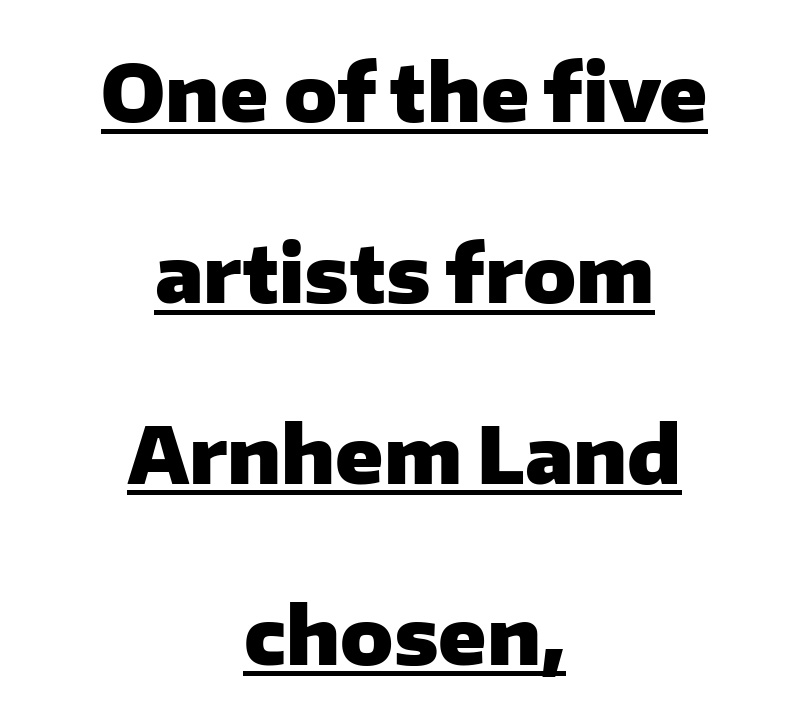
The image shows 78 px heavy sans-serif type, upright; set centered, loose line spacing (2.32x), normal letter spacing, underlined; low stroke contrast and a medium x-height.
